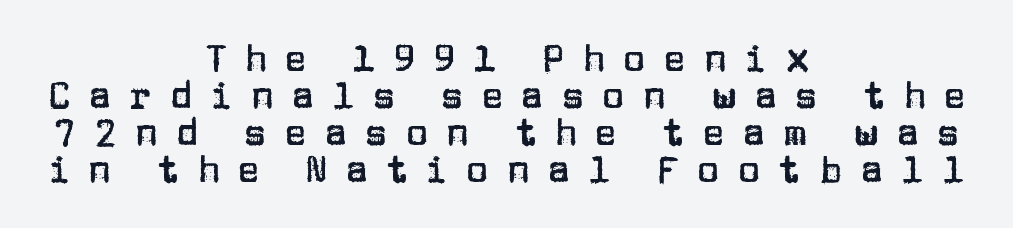
The image shows 37 px sans-serif type, upright; set centered, tight line spacing (1.0x), unusually wide letter spacing (+0.49 em), not underlined; low stroke contrast and a large x-height.
